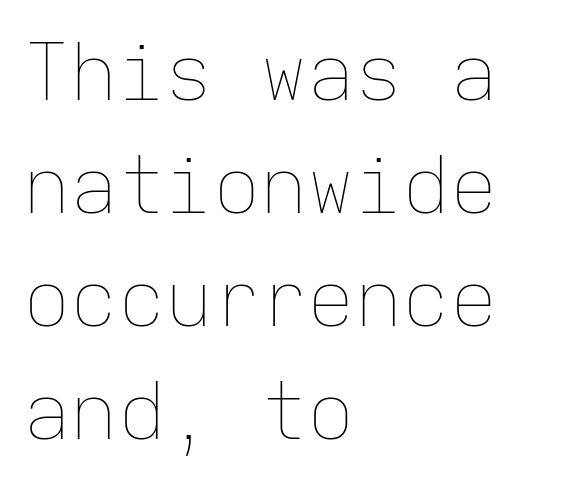
Q: Is the text bold? A: No.
Q: Is the text italic (slanted)? A: No, it is upright.
Q: Is the text underlined? A: No.
Q: How is the paragraph aligned? A: Left-aligned.
Q: Is the spacing between letters normal or unusually wide? A: Normal.
Q: Is the spacing between lines tight, normal or loose? A: Normal.
Q: Width (condensed, normal, or wide)? A: Normal.
Q: Stroke contrast? A: Low.
Q: x-height? A: Medium.
Q: Monospaced? A: Yes.
